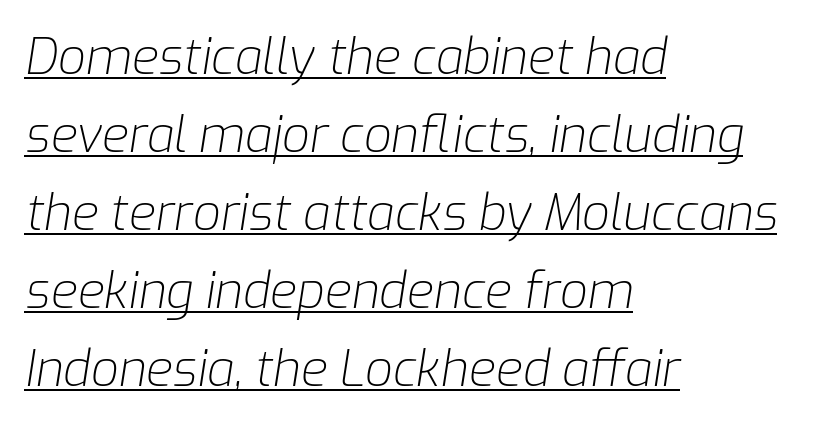
When letters slant like this, we call the style italic. If you drew a ruler down the left edge, every line would touch it. The lettering is marked with a stroke running underneath it. Varying glyph widths throughout — classic text-font behaviour.
